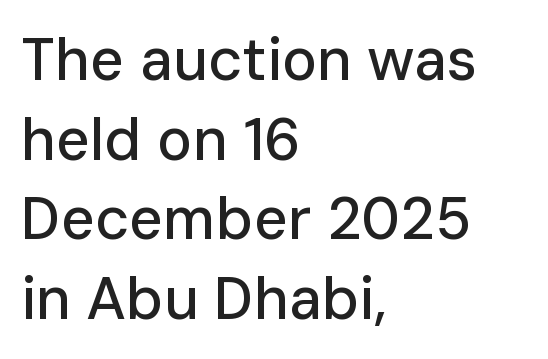
The image shows 59 px sans-serif type, upright; set left-aligned, normal line spacing (1.35x), normal letter spacing, not underlined; low stroke contrast and a medium x-height.
